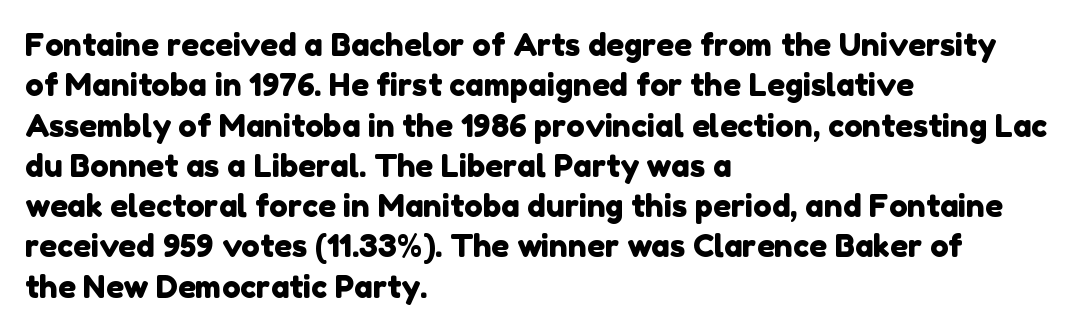
The image shows 31 px sans-serif type; set left-aligned, normal line spacing (1.3x), normal letter spacing, not underlined; low stroke contrast and a medium x-height.
